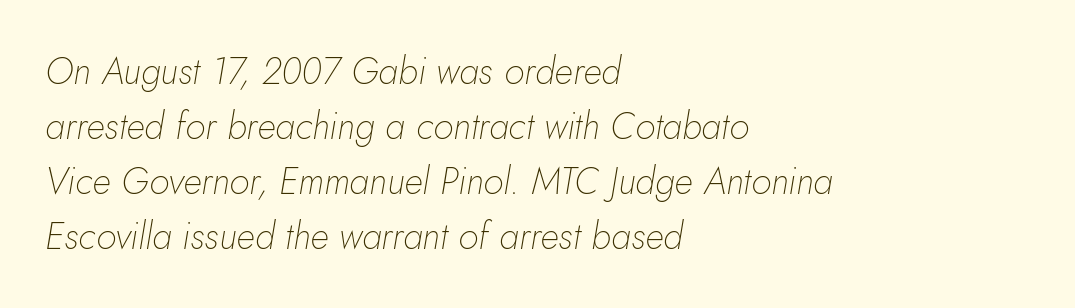
Style check: oblique. A typesetter would call this zero additional tracking. Leftover space on each line is placed entirely after the last word. Underline: absent. This reads as an unemphasized weight, regular at the heaviest.
